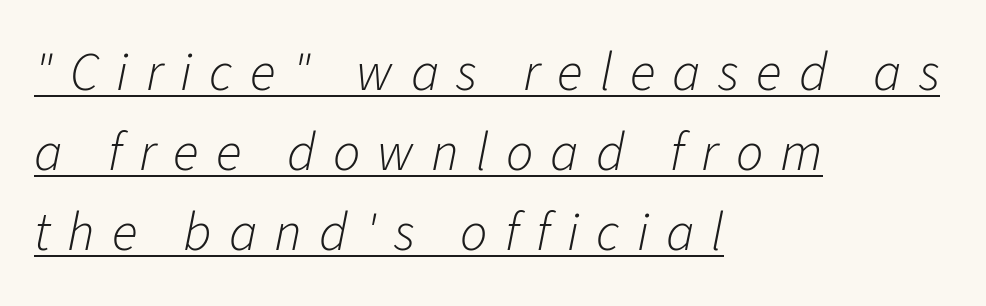
Left-aligned paragraph, ragged on the right. Each word looks stretched out because of the extra space between its letters. Slanted lettering throughout. The letters advance in unequal steps, a hallmark of proportional type. The lines sit at an ordinary, default distance from one another. The letterforms sit at book weight or below.
